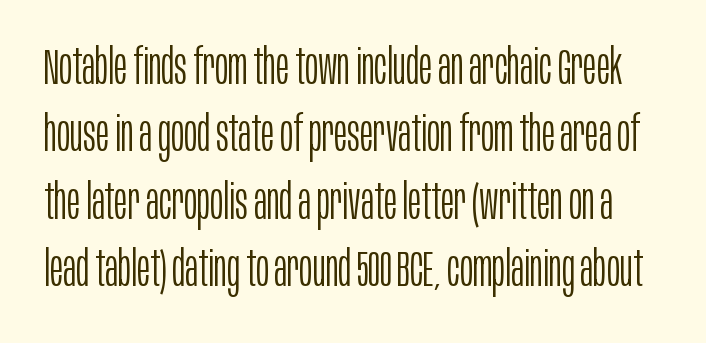
The image shows 50 px light, condensed sans-serif type, upright; set normal line spacing (1.35x), normal letter spacing, not underlined; low stroke contrast and a large x-height.
